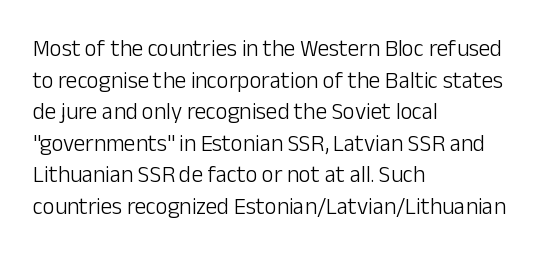
{"italic": "no", "bold": "no", "underline": "no", "align": "left", "line_spacing": "normal", "line_spacing_ratio": 1.37, "letter_spacing": "normal", "letter_spacing_em": 0.0, "glyph_px": 23}
